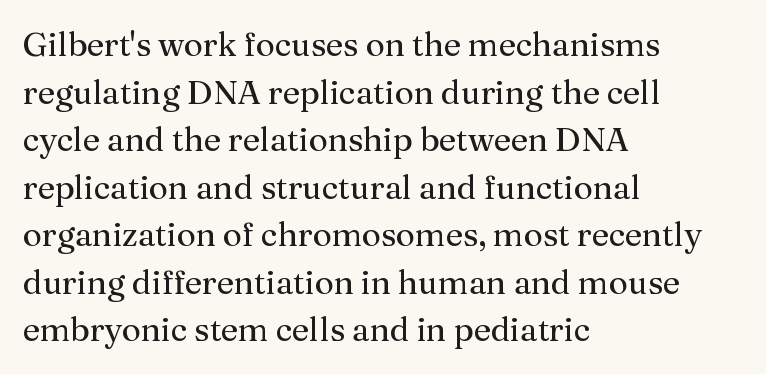
The image shows 33 px regular-weight serif type, upright; set left-aligned, normal line spacing (1.44x), normal letter spacing, not underlined; medium stroke contrast and a medium x-height.
